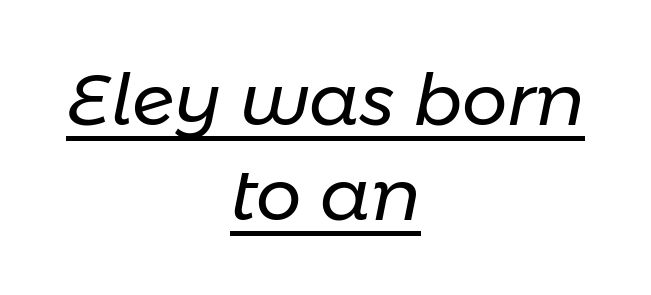
The specimen includes a rule beneath the text block's lines. Typeset on center — no edge is straight. The characters are drawn with everyday or finer stroke widths. The type is set solid horizontally, with unmodified tracking. In terms of posture, this sample is oblique.
